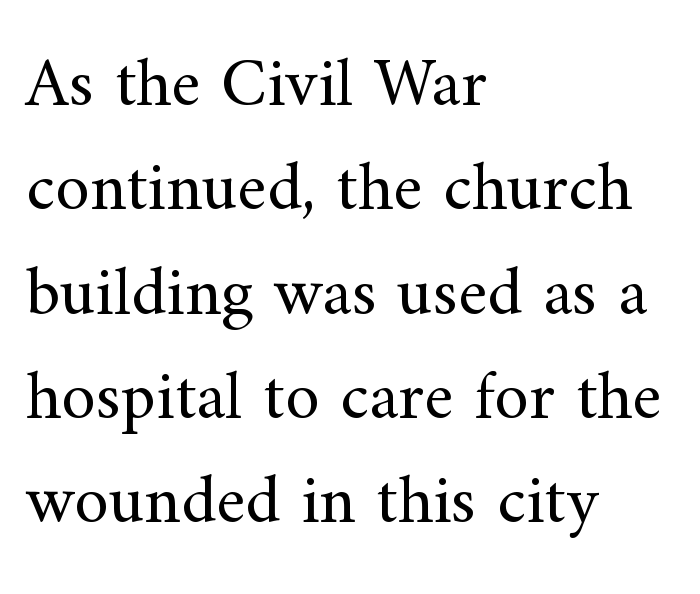
The image shows 70 px regular-weight serif type, upright; set left-aligned, normal line spacing (1.49x), normal letter spacing, not underlined; medium stroke contrast and a small x-height.
